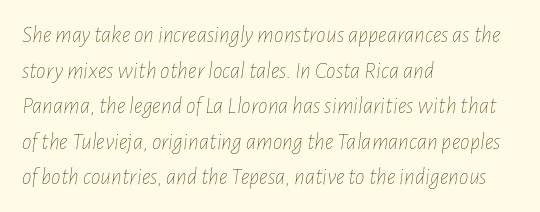
The image shows 24 px text type, italic (leaning right); set left-aligned, normal line spacing (1.48x), normal letter spacing, not underlined.
